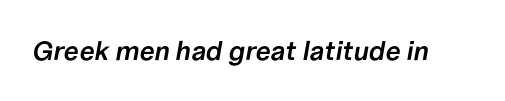
Is the type slanted? Yes — the strokes lean at a clear angle. Compared with an ordinary text face, these strokes are moderately heavier — a semibold. Type without underlining. Honestly, the letter spacing is just normal — you wouldn't notice it.
